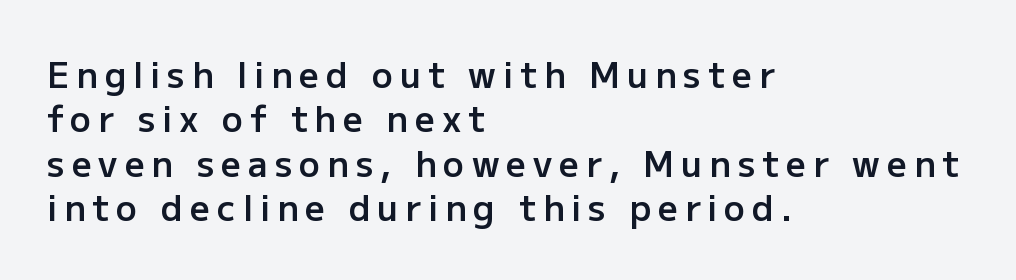
{"serif": "no", "italic": "no", "bold": "semi", "weight": "semibold", "width": "normal", "stroke_contrast": "low", "x_height": "medium", "monospaced": "no", "underline": "no", "align": "left", "line_spacing": "normal", "line_spacing_ratio": 1.27, "letter_spacing": "wide", "letter_spacing_em": 0.2, "glyph_px": 35}
